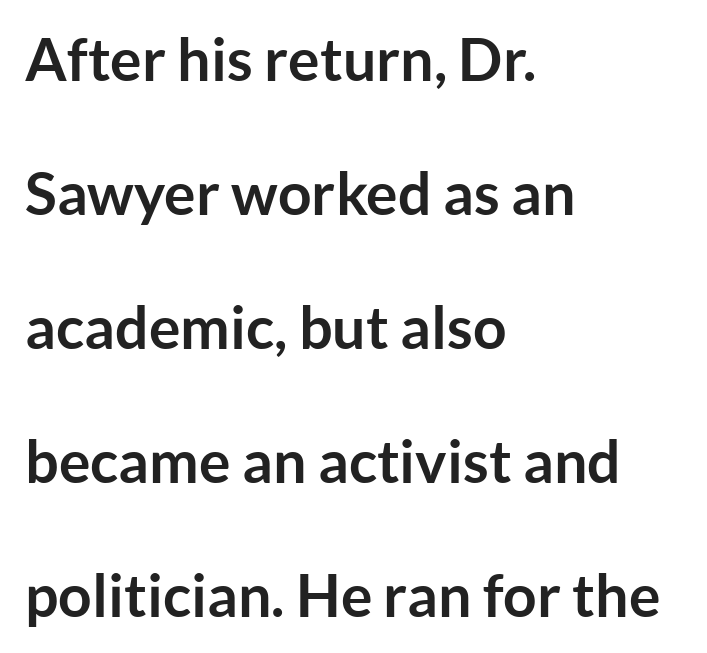
Does the weight exceed regular? Yes, all the way to bold. Rows of type keep a wide berth in the vertical direction. Looks like regular typesetting: each glyph gets only the width it needs. A classic flush-left, rag-right setting is used for this passage. Italic? Not at all — the glyphs are vertical.
